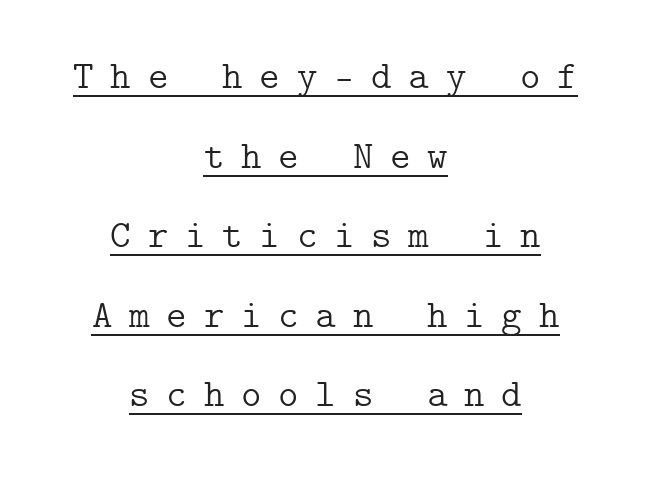
Each stroke keeps to a modest, everyday thickness or less. Observe the wide spacing: letters keep a clear distance from each other. The rendering uses the underline text-decoration. The letters stand upright; this is a roman face.
